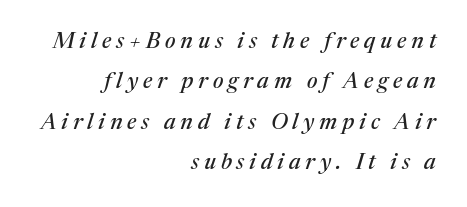
The image shows 22 px text type, italic (leaning right); set right-aligned, line spacing 1.84x, unusually wide letter spacing (+0.22 em), not underlined.
